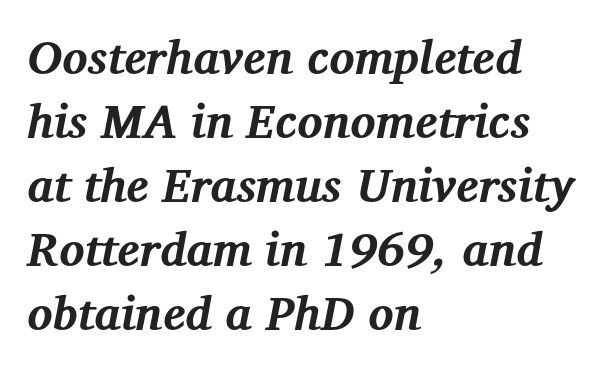
The image shows 47 px bold serif type, italic (leaning right); set left-aligned, normal line spacing (1.36x), normal letter spacing, not underlined; medium stroke contrast and a medium x-height.
